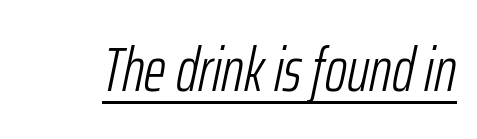
{"italic": "yes", "lean": "right", "slant_degrees": 12, "bold": "no", "weight": "light", "width": "condensed", "stroke_contrast": "low", "x_height": "medium", "monospaced": "no", "underline": "yes", "letter_spacing": "normal", "letter_spacing_em": 0.0, "glyph_px": 61}
